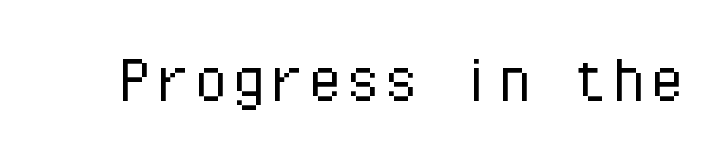
The image shows 76 px light sans-serif type, upright, monospaced; set normal letter spacing, not underlined; low stroke contrast and a medium x-height.
